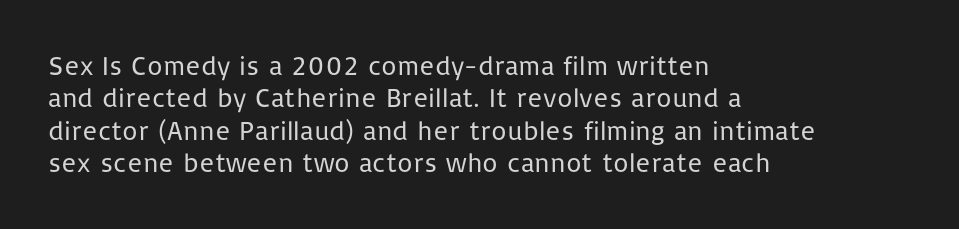
The font is comparable to plain body text, perhaps lighter. Line starts are locked; line ends wander. Nothing unusual about the tracking: characters are spaced as the font intends. The type sits square on the baseline with zero lean. Rule under the text: the space is simply empty.
